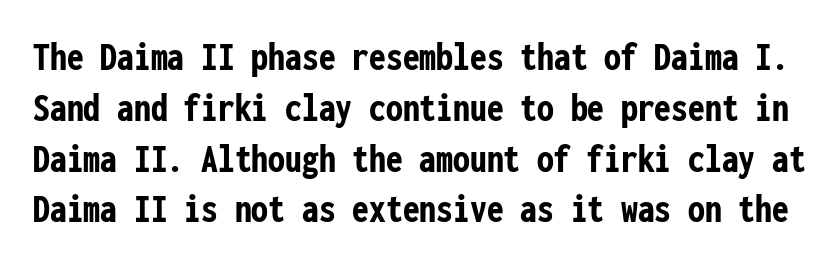
{"serif": "no", "italic": "no", "bold": "yes", "weight": "semibold", "width": "condensed", "stroke_contrast": "low", "x_height": "medium", "monospaced": "yes", "underline": "no", "line_spacing_ratio": 1.21, "letter_spacing": "normal", "letter_spacing_em": 0.0, "glyph_px": 42}
